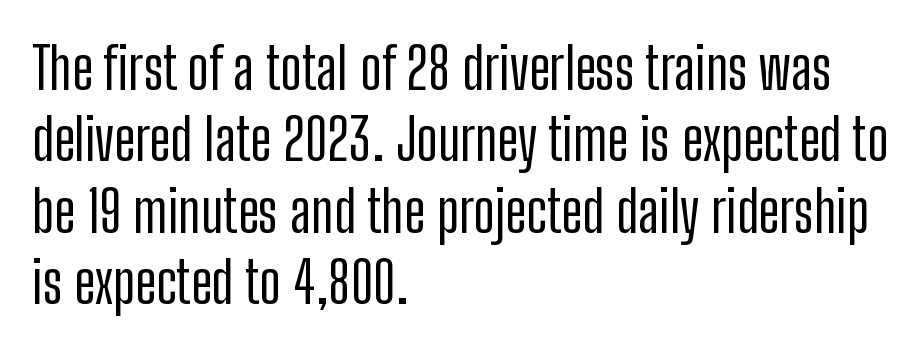
Just letters on the line, the space beneath them empty. Tracking here is standard; glyphs follow each other at the usual distance. Serifs: no, the terminals of the letterforms are clean. This sample has the flowing, uneven cadence of proportional lettering. Ordinary non-slanted type is in use.
